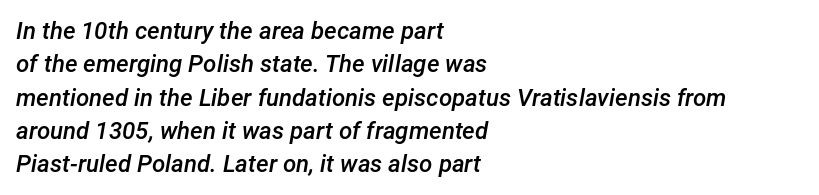
{"italic": "yes", "lean": "right", "slant_degrees": 12, "bold": "semi", "underline": "no", "align": "left", "line_spacing": "normal", "line_spacing_ratio": 1.39, "letter_spacing": "normal", "letter_spacing_em": 0.0, "glyph_px": 24}
